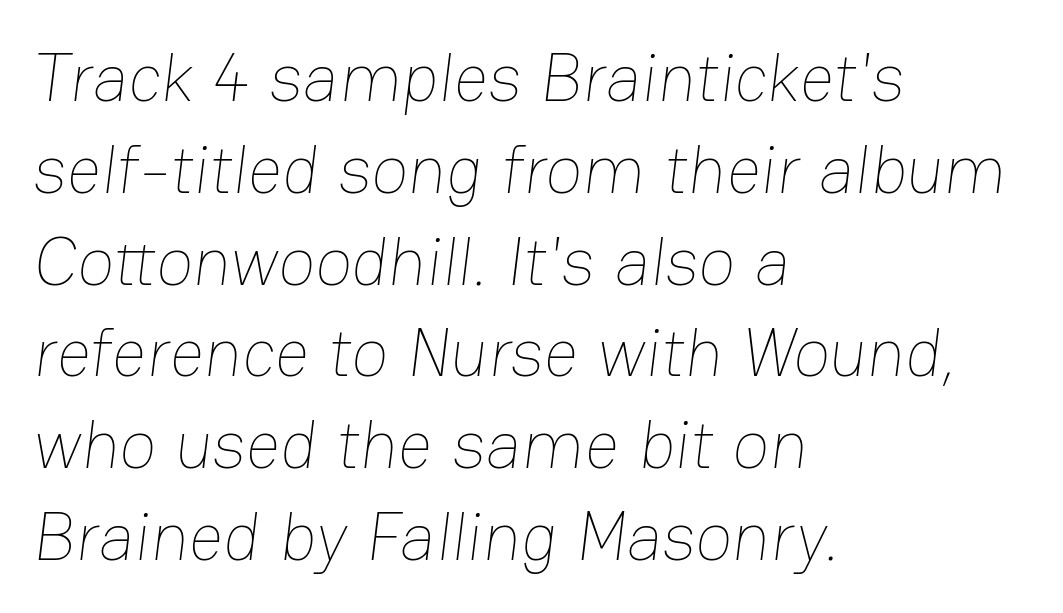
{"bold": "no", "weight": "thin", "width": "normal", "stroke_contrast": "low", "x_height": "medium", "monospaced": "no", "underline": "no", "align": "left", "line_spacing": "normal", "line_spacing_ratio": 1.35, "letter_spacing": "normal", "letter_spacing_em": 0.0, "glyph_px": 68}
